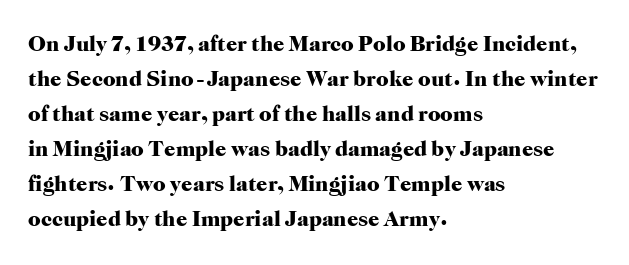
Q: Is the text bold? A: Yes.
Q: Is the text italic (slanted)? A: No, it is upright.
Q: Is the text underlined? A: No.
Q: How is the paragraph aligned? A: Left-aligned.
Q: Is the spacing between letters normal or unusually wide? A: Normal.
Q: Is the spacing between lines tight, normal or loose? A: Normal.
